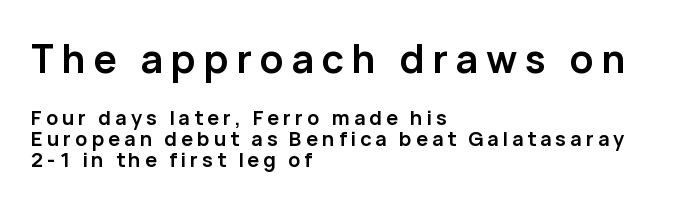
The image shows 39 px semibold sans-serif type, upright; set left-aligned, tight line spacing (1.05x), unusually wide letter spacing (+0.2 em), not underlined; the first (top) block is 1.95x larger; low stroke contrast and a medium x-height.
